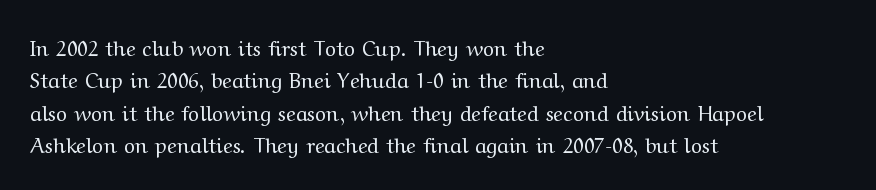
{"italic": "no", "bold": "no", "underline": "no", "align": "left", "line_spacing": "normal", "line_spacing_ratio": 1.54, "letter_spacing": "normal", "letter_spacing_em": 0.0, "glyph_px": 21}
